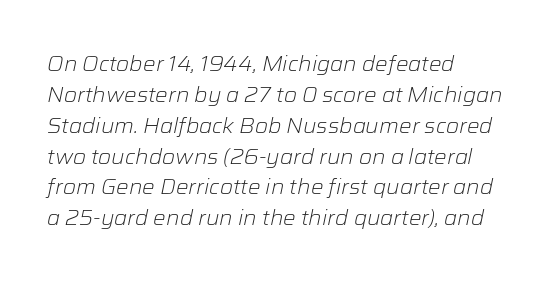
The image shows 21 px text type, italic (leaning right); set left-aligned, normal line spacing (1.47x), normal letter spacing, not underlined.
